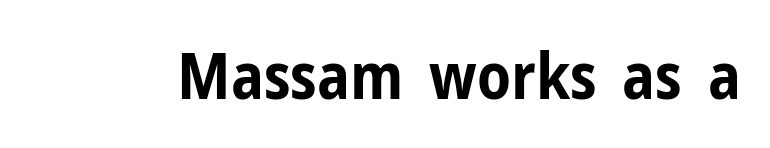
This sample uses a sans-serif face. Honestly, there is no underline to notice here at all. Proportional: the letters do not fall into vertical columns. How heavy is the stroke? Heavy — this is a bold. Vertical strokes here are truly vertical.
